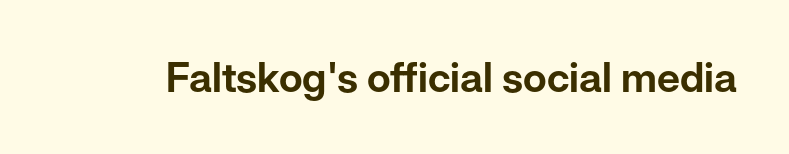
Q: Is the text italic (slanted)? A: No, it is upright.
Q: Is the typeface a serif or a sans-serif typeface? A: Sans-serif.
Q: Is the text underlined? A: No.
Q: Is the spacing between letters normal or unusually wide? A: Normal.
Q: Width (condensed, normal, or wide)? A: Normal.
Q: Stroke contrast? A: Low.
Q: x-height? A: Medium.
Q: Monospaced? A: No.
